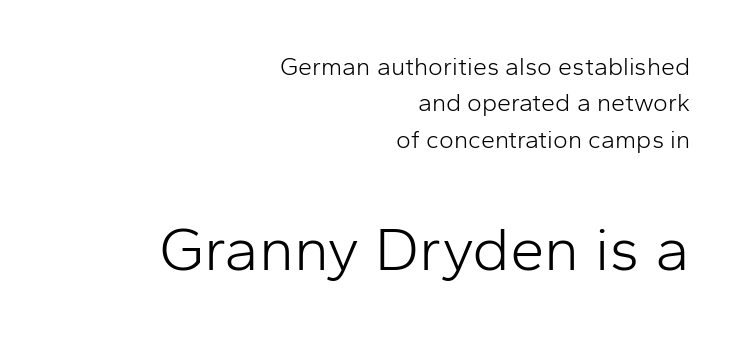
The image shows 62 px light sans-serif type, upright; set right-aligned, normal line spacing (1.46x), normal letter spacing, not underlined; the second (bottom) block is 2.48x larger; low stroke contrast and a medium x-height.
